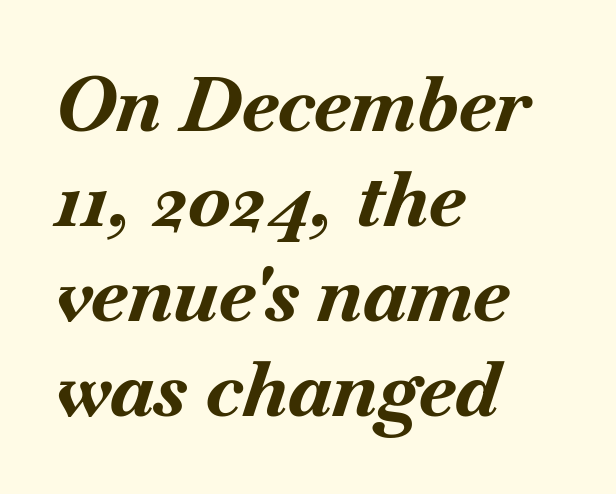
Layout note: lines flush left. The tracking reads as untouched default to a designer's eye. Descenders hang freely into open space. The letters advance in unequal steps, a hallmark of proportional type.
